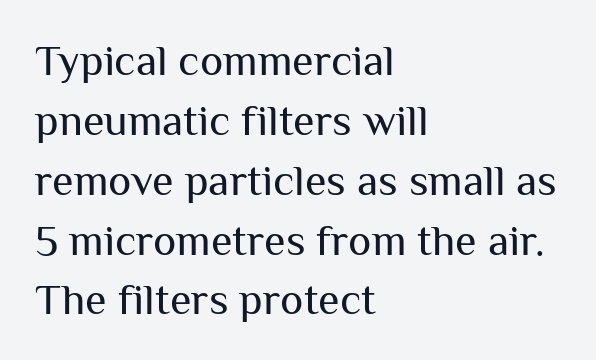
{"serif": "no", "italic": "no", "bold": "no", "weight": "regular", "width": "normal", "stroke_contrast": "medium", "x_height": "medium", "monospaced": "no", "underline": "no", "align": "left", "line_spacing": "normal", "line_spacing_ratio": 1.36, "letter_spacing": "normal", "letter_spacing_em": 0.0, "glyph_px": 44}
